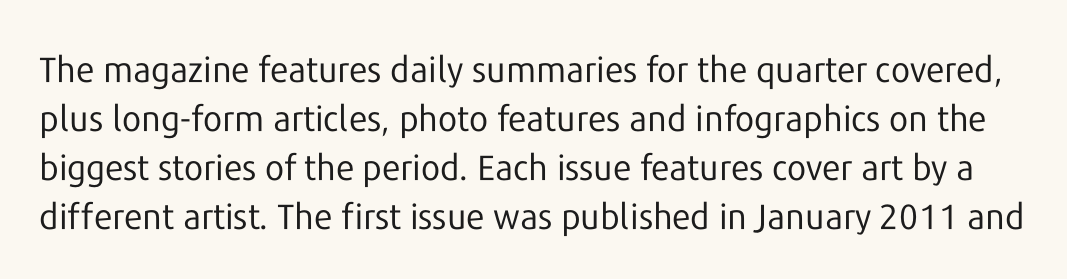
Rows of type keep a routine distance in the vertical direction. The space directly below the letters is spotless. Weight: not bold — regular or lighter. What stands out about the letter spacing? Nothing — it is the standard amount. Note: no serifs on the glyphs. Proportional: the letters do not fall into vertical columns.
